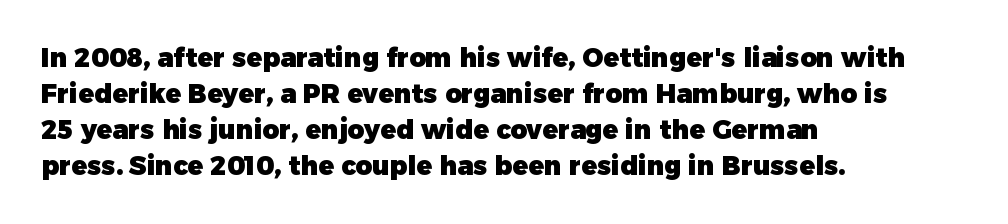
Clear beneath every line of the passage. The typography opts for an upright posture over an oblique one. Evenly set lines give the paragraph a standard silhouette. Standard letterfit; no display-style spreading of the glyphs. The compositor pushed each line to the left boundary.
